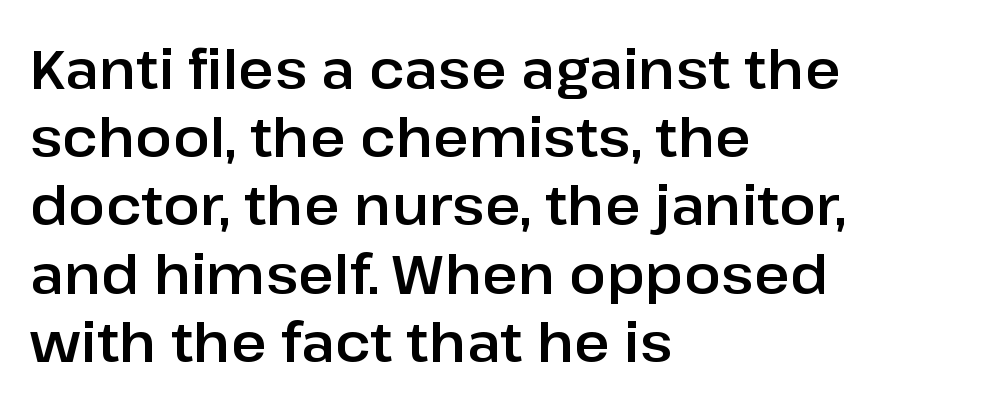
Q: Is the text italic (slanted)? A: No, it is upright.
Q: Is the typeface a serif or a sans-serif typeface? A: Sans-serif.
Q: Is the text underlined? A: No.
Q: How is the paragraph aligned? A: Left-aligned.
Q: Is the spacing between letters normal or unusually wide? A: Normal.
Q: Width (condensed, normal, or wide)? A: Normal.
Q: Stroke contrast? A: Low.
Q: x-height? A: Medium.
Q: Monospaced? A: No.
